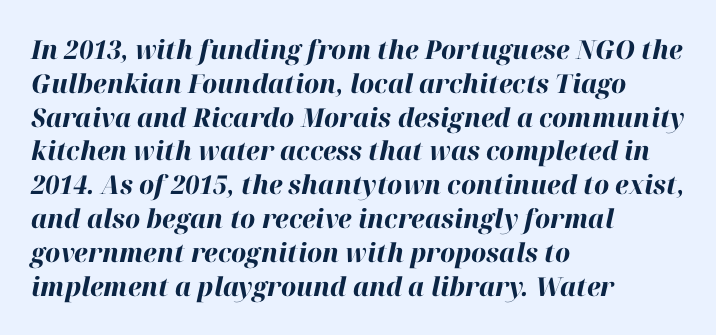
The image shows 26 px bold type, italic (leaning right); set left-aligned, normal line spacing (1.3x), normal letter spacing, not underlined.
